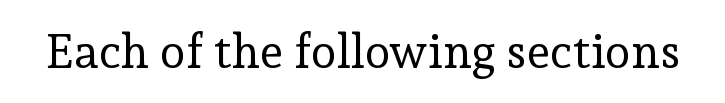
The image shows 47 px regular-weight serif type, upright; set normal letter spacing, not underlined; low stroke contrast and a medium x-height.
